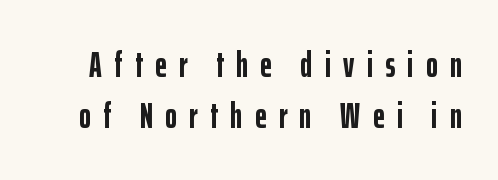
Baseline-to-baseline distance is the conventional proportion of letter height. Do the characters align in a grid? No, the font is proportional. Underline: absent. Weight: bold.
